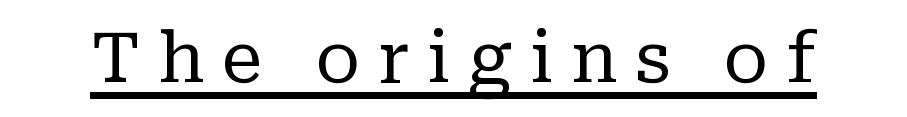
Q: Is the text bold? A: No.
Q: Is the text italic (slanted)? A: No, it is upright.
Q: Is the typeface a serif or a sans-serif typeface? A: Serif.
Q: Is the text underlined? A: Yes.
Q: Is the spacing between letters normal or unusually wide? A: Unusually wide.
Q: Width (condensed, normal, or wide)? A: Normal.
Q: Stroke contrast? A: Low.
Q: x-height? A: Medium.
Q: Monospaced? A: No.
